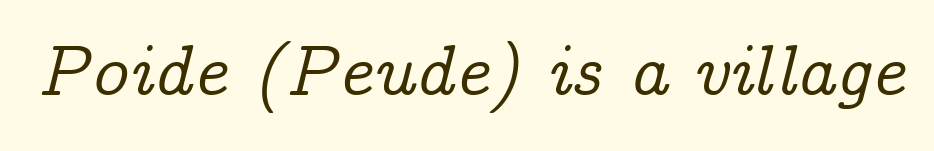
{"serif": "yes", "italic": "yes", "lean": "right", "slant_degrees": 14, "width": "normal", "stroke_contrast": "low", "x_height": "medium", "monospaced": "no", "underline": "no", "letter_spacing": "normal", "letter_spacing_em": 0.0, "glyph_px": 72}
